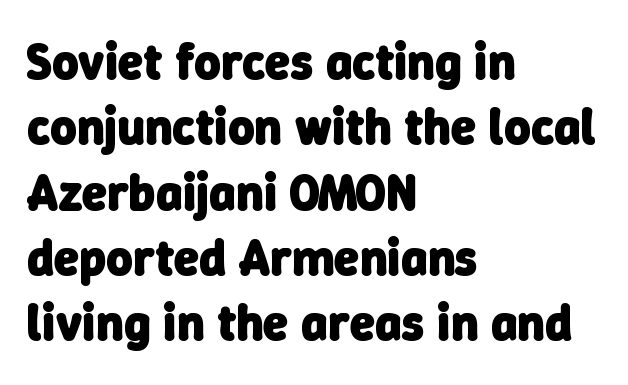
Q: Is the text bold? A: Yes.
Q: Is the typeface a serif or a sans-serif typeface? A: Sans-serif.
Q: Is the text underlined? A: No.
Q: How is the paragraph aligned? A: Left-aligned.
Q: Is the spacing between letters normal or unusually wide? A: Normal.
Q: Is the spacing between lines tight, normal or loose? A: Normal.
Q: Width (condensed, normal, or wide)? A: Normal.
Q: Stroke contrast? A: Low.
Q: x-height? A: Medium.
Q: Monospaced? A: No.
